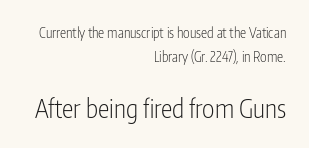
The axis of the letterforms is exactly vertical. Where is the straight margin? On the right. Leading matches the norm, producing a regular column. The strokes are not fattened; the text isn't bold.
